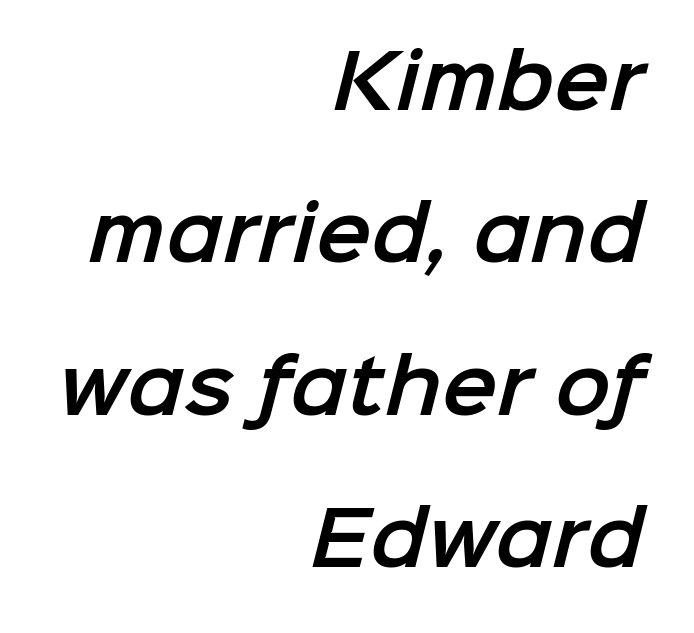
{"serif": "no", "width": "normal", "stroke_contrast": "low", "x_height": "medium", "monospaced": "no", "underline": "no", "align": "right", "line_spacing": "loose", "line_spacing_ratio": 2.06, "letter_spacing": "normal", "letter_spacing_em": 0.0, "glyph_px": 74}
